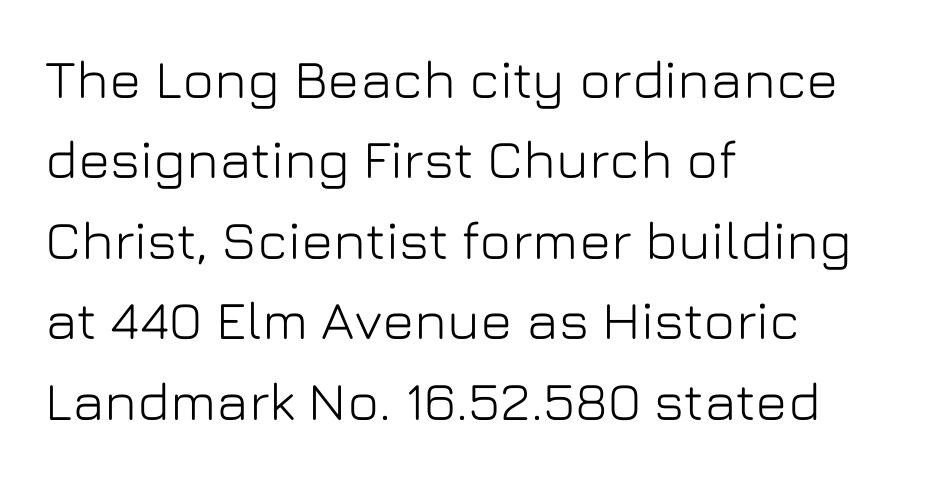
{"serif": "no", "italic": "no", "width": "normal", "stroke_contrast": "low", "x_height": "medium", "monospaced": "no", "underline": "no", "align": "left", "line_spacing": "normal", "line_spacing_ratio": 1.49, "letter_spacing": "normal", "letter_spacing_em": 0.0, "glyph_px": 54}
